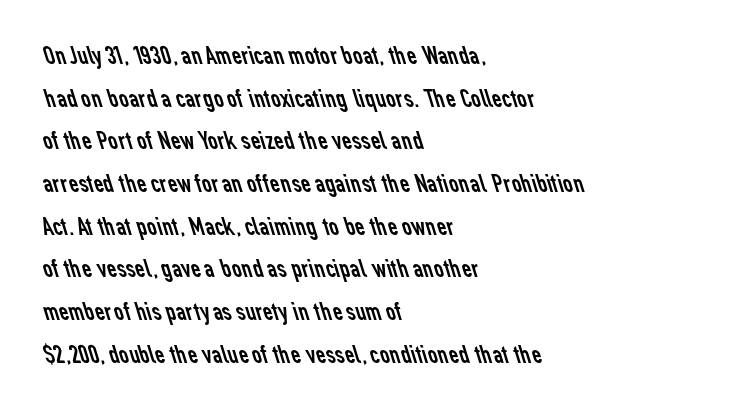
{"bold": "no", "underline": "no", "align": "left", "line_spacing": "normal", "line_spacing_ratio": 1.58, "letter_spacing": "normal", "letter_spacing_em": 0.0, "glyph_px": 27}
